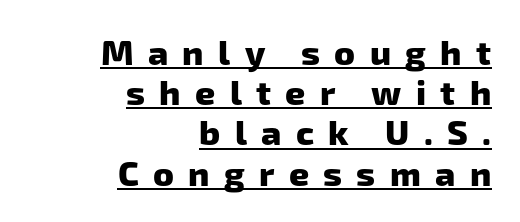
Spacing between characters has been opened up far beyond the box default. Whoever set this chose condensed vertical rhythm over breathing room. Type style note: lacks serifs. Like a heading marked for emphasis, these lines bear an underscore. A typesetter would call this proportional, since set widths differ per character.
